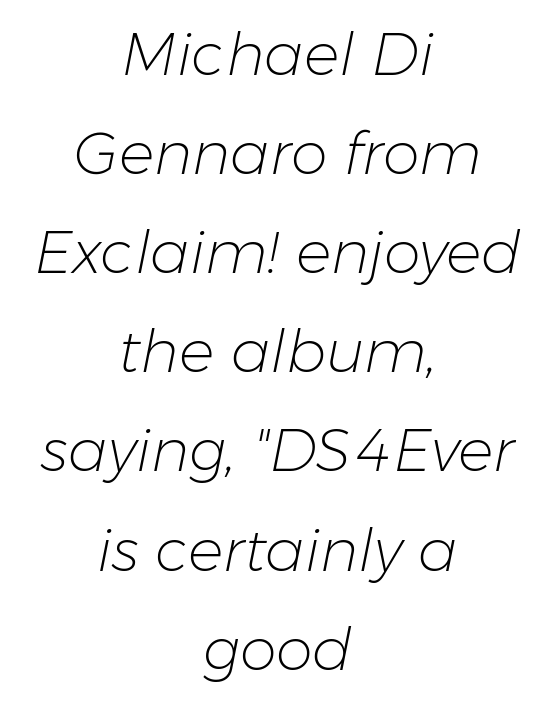
{"italic": "yes", "lean": "right", "slant_degrees": 11, "bold": "no", "weight": "light", "width": "normal", "stroke_contrast": "low", "x_height": "medium", "monospaced": "no", "underline": "no", "align": "center", "line_spacing": "normal", "line_spacing_ratio": 1.68, "letter_spacing": "normal", "letter_spacing_em": 0.0, "glyph_px": 59}
